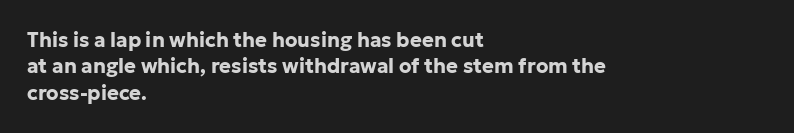
Q: Is the text bold? A: Yes.
Q: Is the text italic (slanted)? A: No, it is upright.
Q: Is the text underlined? A: No.
Q: How is the paragraph aligned? A: Left-aligned.
Q: Is the spacing between letters normal or unusually wide? A: Normal.
Q: Is the spacing between lines tight, normal or loose? A: Normal.
